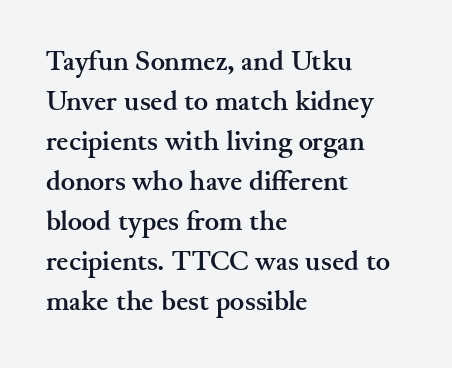
Q: Is the text bold? A: Yes.
Q: Is the text italic (slanted)? A: No, it is upright.
Q: Is the text underlined? A: No.
Q: How is the paragraph aligned? A: Left-aligned.
Q: Is the spacing between letters normal or unusually wide? A: Normal.
Q: Is the spacing between lines tight, normal or loose? A: Normal.
